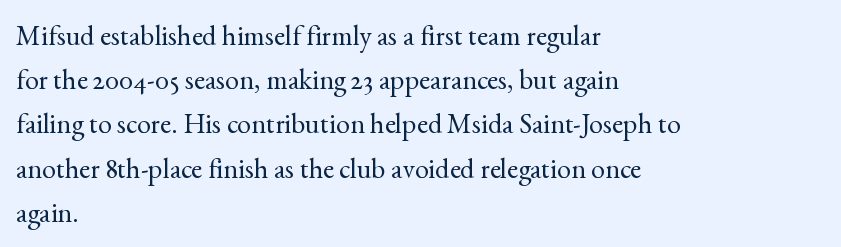
{"serif": "yes", "italic": "no", "bold": "no", "weight": "regular", "width": "normal", "x_height": "small", "monospaced": "no", "underline": "no", "align": "left", "line_spacing": "normal", "line_spacing_ratio": 1.58, "letter_spacing": "normal", "letter_spacing_em": 0.0, "glyph_px": 28}
